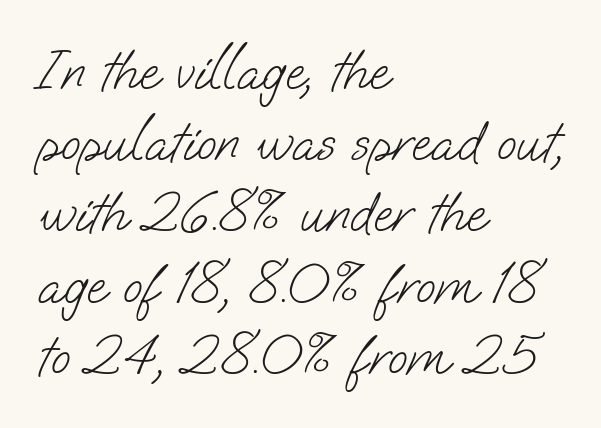
{"serif": "no", "bold": "no", "weight": "light", "width": "normal", "stroke_contrast": "low", "x_height": "small", "monospaced": "no", "underline": "no", "align": "left", "line_spacing": "normal", "line_spacing_ratio": 1.25, "letter_spacing": "normal", "letter_spacing_em": 0.0, "glyph_px": 57}
